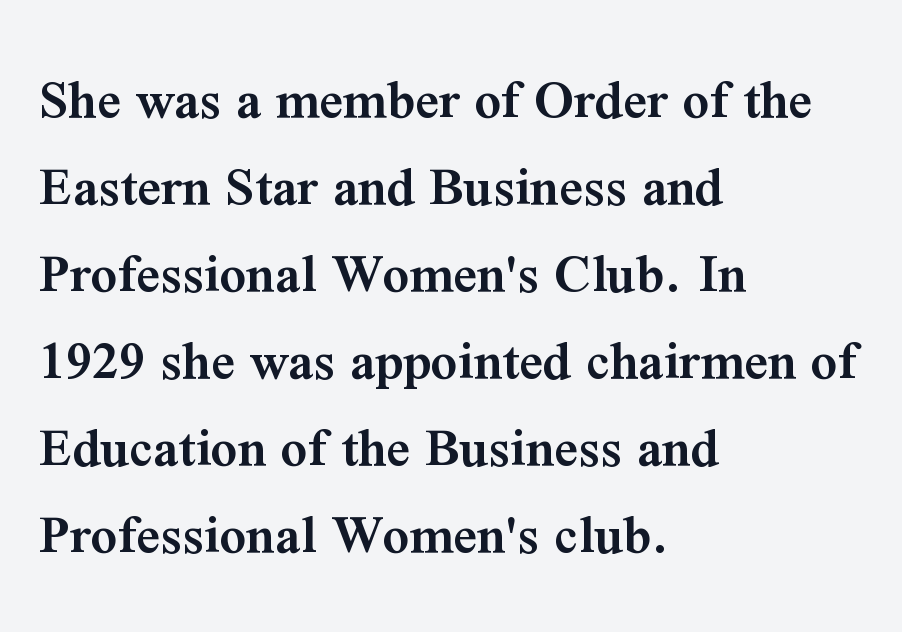
{"serif": "yes", "italic": "no", "bold": "semi", "weight": "semibold", "width": "normal", "stroke_contrast": "medium", "x_height": "medium", "monospaced": "no", "underline": "no", "align": "left", "line_spacing": "normal", "line_spacing_ratio": 1.5, "letter_spacing": "normal", "letter_spacing_em": 0.0, "glyph_px": 58}
